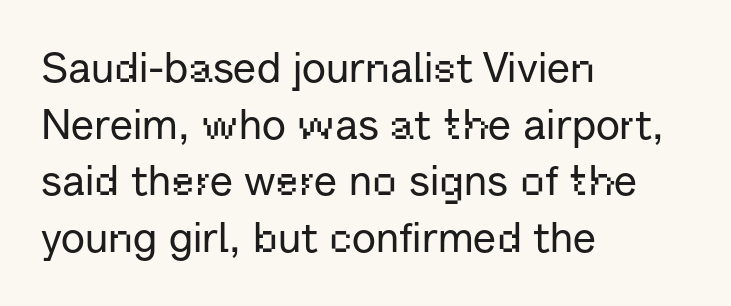
Q: Is the text italic (slanted)? A: No, it is upright.
Q: Is the typeface a serif or a sans-serif typeface? A: Sans-serif.
Q: Is the text underlined? A: No.
Q: How is the paragraph aligned? A: Left-aligned.
Q: Is the spacing between letters normal or unusually wide? A: Normal.
Q: Is the spacing between lines tight, normal or loose? A: Normal.
Q: Width (condensed, normal, or wide)? A: Normal.
Q: Stroke contrast? A: Low.
Q: x-height? A: Medium.
Q: Monospaced? A: No.
